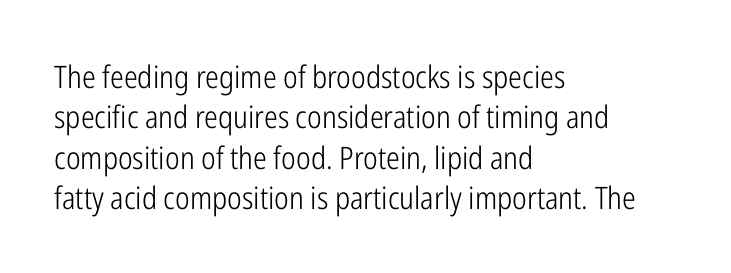
Q: Is the text bold? A: No.
Q: Is the text italic (slanted)? A: No, it is upright.
Q: Is the typeface a serif or a sans-serif typeface? A: Sans-serif.
Q: Is the text underlined? A: No.
Q: How is the paragraph aligned? A: Left-aligned.
Q: Is the spacing between letters normal or unusually wide? A: Normal.
Q: Is the spacing between lines tight, normal or loose? A: Normal.
Q: Width (condensed, normal, or wide)? A: Condensed.
Q: Stroke contrast? A: Low.
Q: x-height? A: Medium.
Q: Monospaced? A: No.
